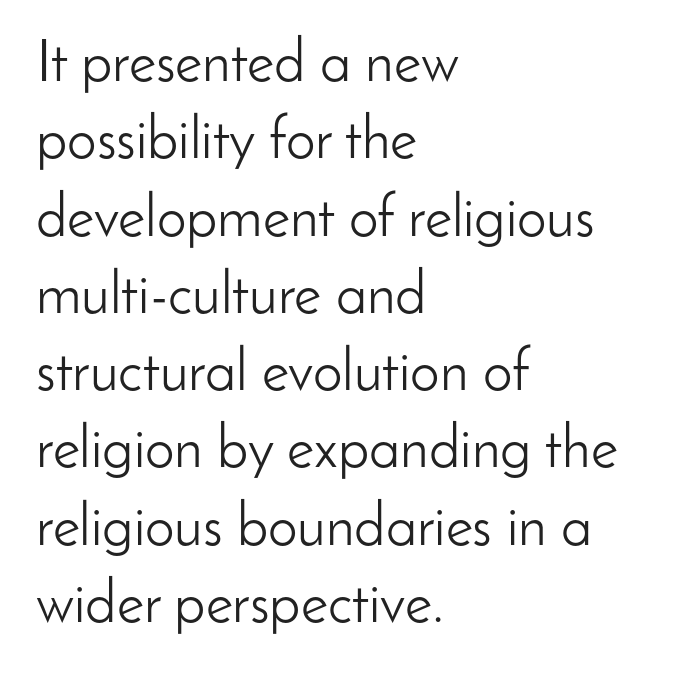
Q: Is the text bold? A: No.
Q: Is the text italic (slanted)? A: No, it is upright.
Q: Is the typeface a serif or a sans-serif typeface? A: Sans-serif.
Q: Is the text underlined? A: No.
Q: How is the paragraph aligned? A: Left-aligned.
Q: Is the spacing between letters normal or unusually wide? A: Normal.
Q: Is the spacing between lines tight, normal or loose? A: Normal.
Q: Width (condensed, normal, or wide)? A: Normal.
Q: Stroke contrast? A: Low.
Q: x-height? A: Small.
Q: Monospaced? A: No.
